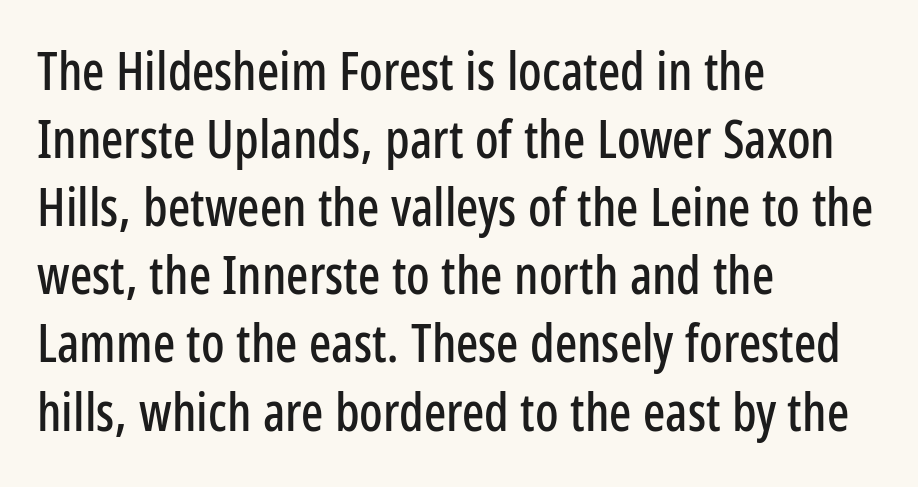
The image shows 52 px condensed sans-serif type, upright; set left-aligned, normal line spacing (1.31x), normal letter spacing, not underlined; low stroke contrast and a medium x-height.
